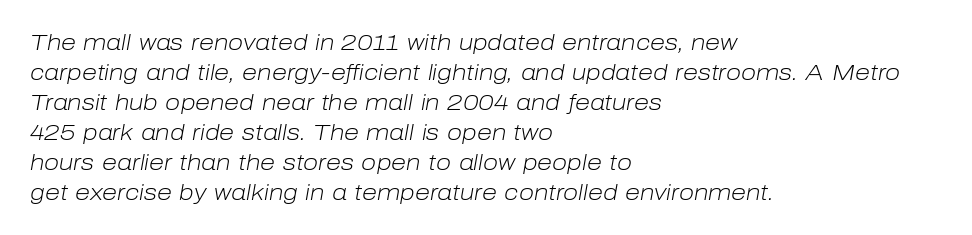
The image shows 22 px text type, italic (leaning right); set left-aligned, normal line spacing (1.36x), normal letter spacing, not underlined.
